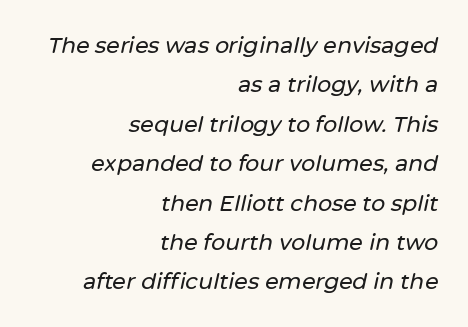
Q: Is the text italic (slanted)? A: Yes, it leans right by about 12 degrees.
Q: Is the text underlined? A: No.
Q: How is the paragraph aligned? A: Right-aligned.
Q: Is the spacing between letters normal or unusually wide? A: Normal.
